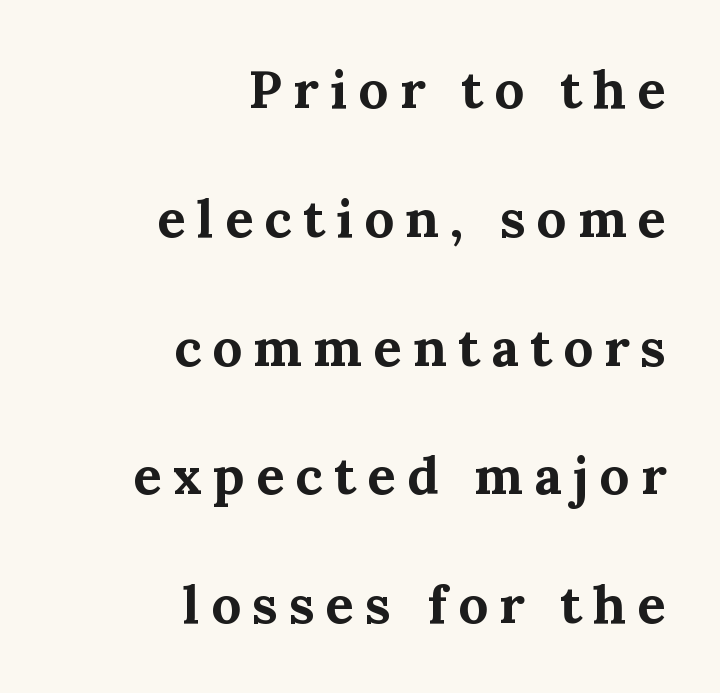
{"serif": "yes", "italic": "no", "bold": "yes", "weight": "bold", "width": "normal", "stroke_contrast": "medium", "x_height": "medium", "monospaced": "no", "underline": "no", "align": "right", "line_spacing": "loose", "line_spacing_ratio": 2.43, "letter_spacing": "wide", "letter_spacing_em": 0.21, "glyph_px": 53}
